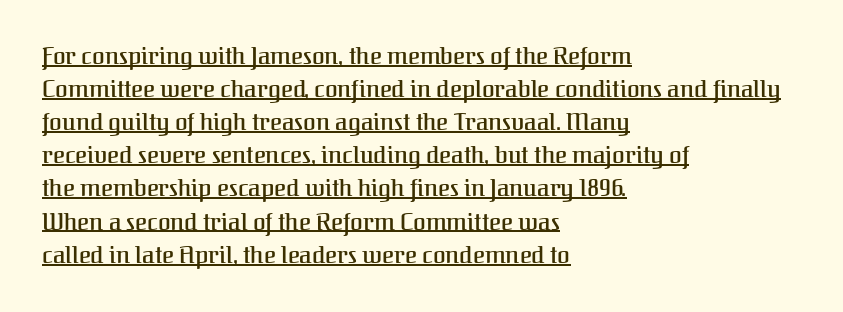
The image shows 23 px text type, upright; set left-aligned, normal line spacing (1.44x), normal letter spacing, underlined.
